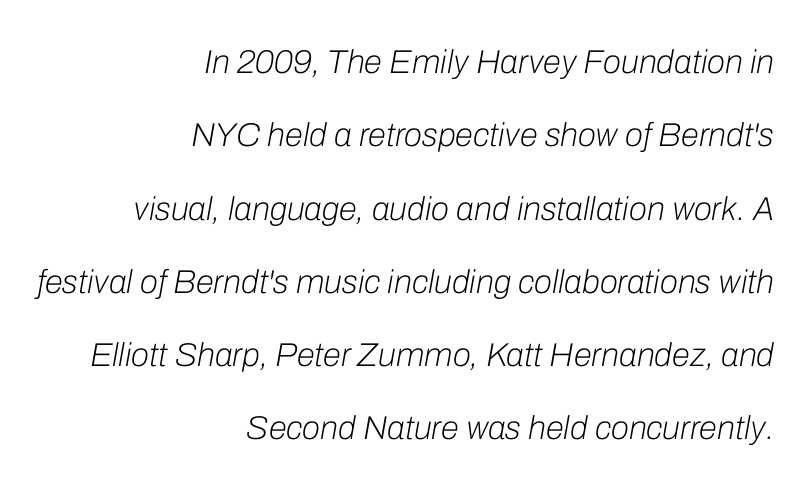
The image shows 33 px light type, italic (leaning right); set right-aligned, loose line spacing (2.22x), normal letter spacing, not underlined; low stroke contrast and a medium x-height.
